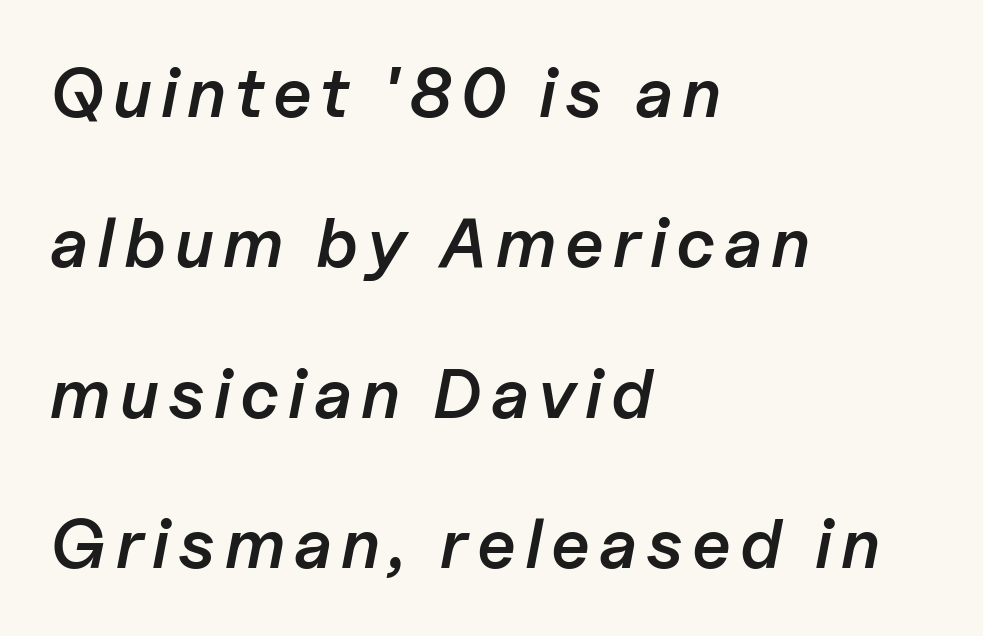
{"italic": "yes", "lean": "right", "slant_degrees": 11, "bold": "semi", "weight": "semibold", "width": "normal", "stroke_contrast": "low", "x_height": "medium", "monospaced": "no", "underline": "no", "align": "left", "line_spacing": "loose", "line_spacing_ratio": 2.18, "glyph_px": 69}
